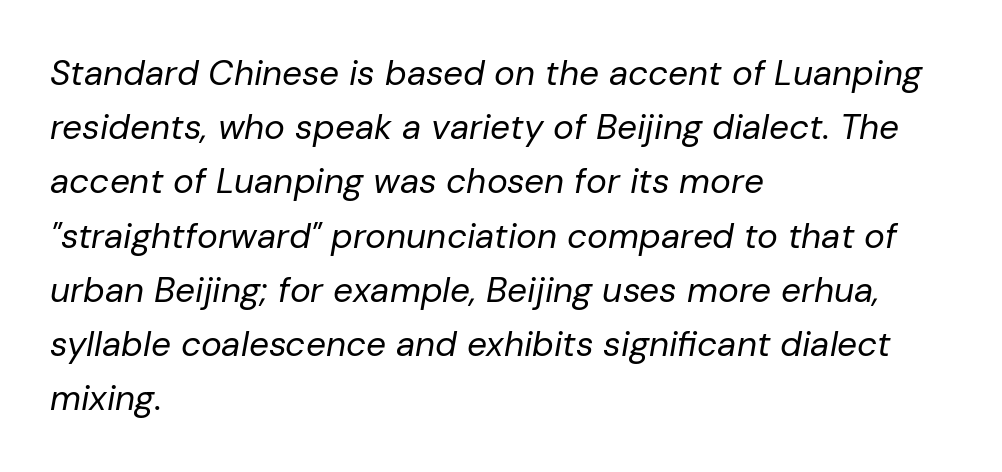
Q: Is the text bold? A: No.
Q: Is the text italic (slanted)? A: Yes, it leans right by about 10 degrees.
Q: Is the text underlined? A: No.
Q: How is the paragraph aligned? A: Left-aligned.
Q: Is the spacing between letters normal or unusually wide? A: Normal.
Q: Is the spacing between lines tight, normal or loose? A: Normal.
Q: Width (condensed, normal, or wide)? A: Normal.
Q: Stroke contrast? A: Low.
Q: x-height? A: Medium.
Q: Monospaced? A: No.
